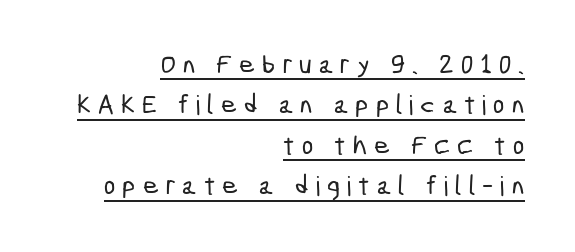
Q: Is the text underlined? A: Yes.
Q: How is the paragraph aligned? A: Right-aligned.
Q: Is the spacing between letters normal or unusually wide? A: Unusually wide.
Q: Is the spacing between lines tight, normal or loose? A: Normal.
